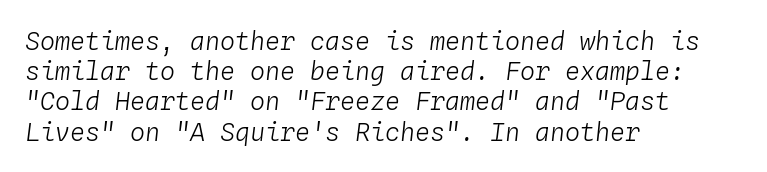
{"italic": "yes", "lean": "right", "slant_degrees": 4, "bold": "no", "underline": "no", "align": "left", "line_spacing_ratio": 1.21, "letter_spacing": "normal", "letter_spacing_em": 0.0, "glyph_px": 25}
